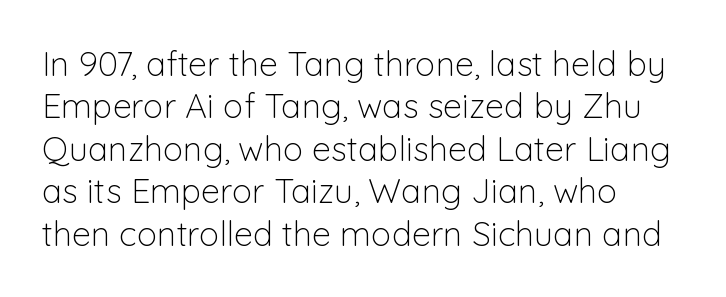
Type style note: lacks serifs. Posture: vertical. The face used here is proportionally spaced, like ordinary book or web type. The leading is moderate, giving the passage an even texture.
